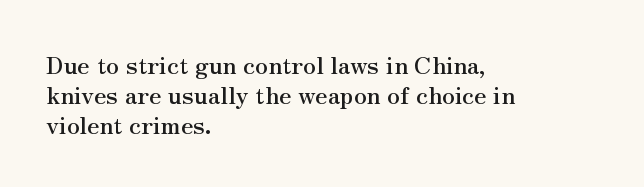
Q: Is the text italic (slanted)? A: No, it is upright.
Q: Is the text underlined? A: No.
Q: How is the paragraph aligned? A: Left-aligned.
Q: Is the spacing between letters normal or unusually wide? A: Normal.
Q: Is the spacing between lines tight, normal or loose? A: Normal.
